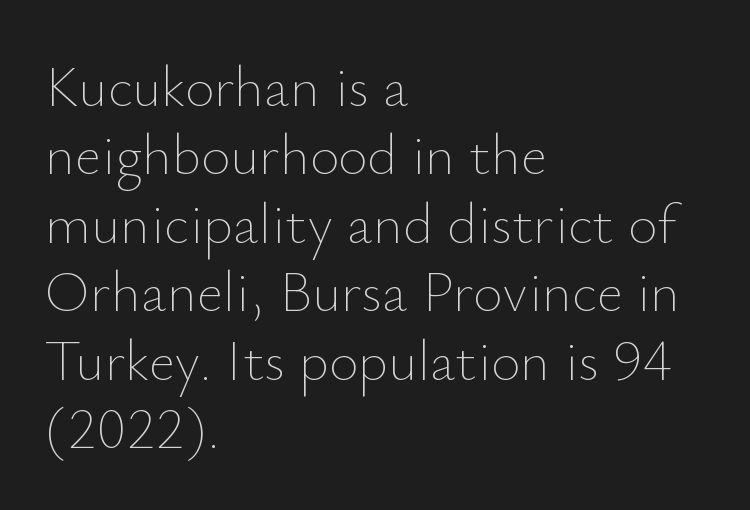
The image shows 57 px thin type, upright; set left-aligned, line spacing 1.2x, normal letter spacing, not underlined; low stroke contrast and a small x-height.
